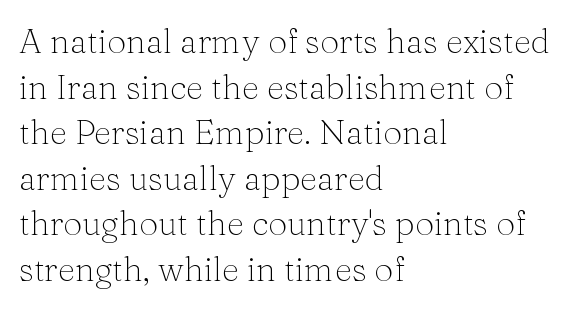
{"serif": "yes", "italic": "no", "bold": "no", "weight": "light", "width": "normal", "stroke_contrast": "medium", "x_height": "medium", "monospaced": "no", "underline": "no", "align": "left", "line_spacing": "normal", "line_spacing_ratio": 1.34, "letter_spacing": "normal", "letter_spacing_em": 0.0, "glyph_px": 34}
